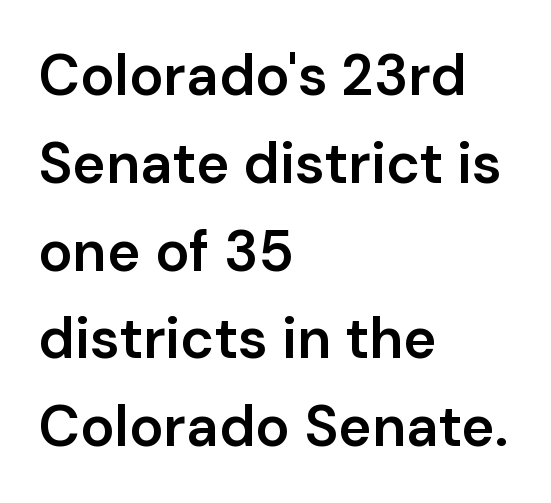
Its strokes are somewhat broadened, the hallmark of semibold type. The letterforms sit shoulder to shoulder at normal distance. Font category for this specimen: sans-serif. The passage shown is typed in a proportional face where columns would drift.
